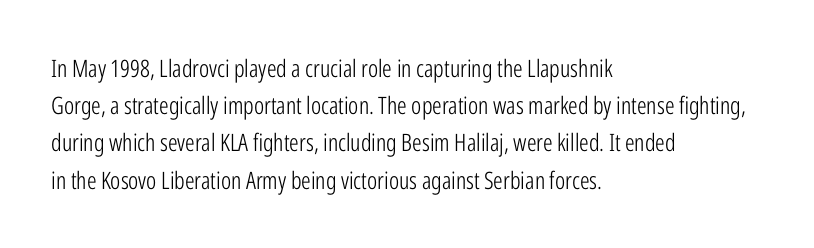
Q: Is the text bold? A: No.
Q: Is the text italic (slanted)? A: No, it is upright.
Q: Is the text underlined? A: No.
Q: How is the paragraph aligned? A: Left-aligned.
Q: Is the spacing between letters normal or unusually wide? A: Normal.
Q: Is the spacing between lines tight, normal or loose? A: Normal.
